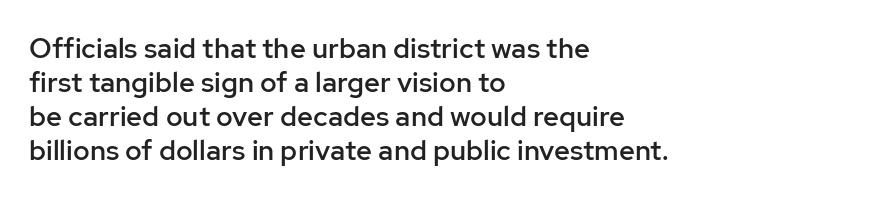
Q: Is the text bold? A: Semi-bold.
Q: Is the text italic (slanted)? A: No, it is upright.
Q: Is the typeface a serif or a sans-serif typeface? A: Sans-serif.
Q: Is the text underlined? A: No.
Q: How is the paragraph aligned? A: Left-aligned.
Q: Is the spacing between letters normal or unusually wide? A: Normal.
Q: Width (condensed, normal, or wide)? A: Normal.
Q: Stroke contrast? A: Low.
Q: x-height? A: Medium.
Q: Monospaced? A: No.
